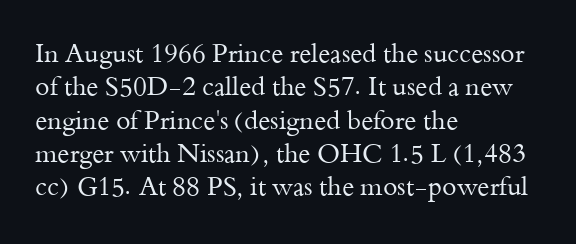
The image shows 26 px text type, upright; set left-aligned, normal line spacing (1.28x), normal letter spacing, not underlined.
